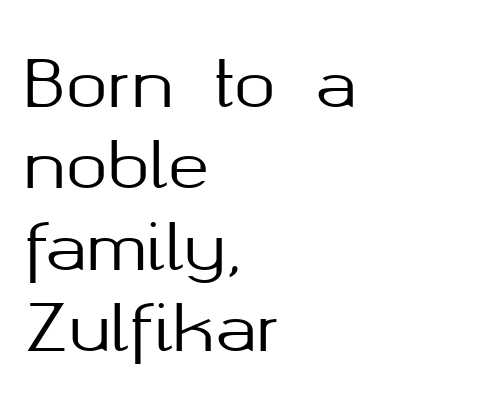
The image shows 63 px sans-serif type, upright; set left-aligned, normal line spacing (1.29x), normal letter spacing, not underlined; medium stroke contrast and a medium x-height.
